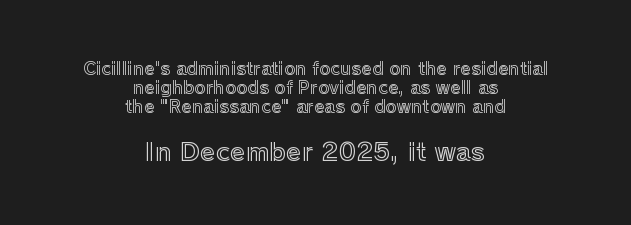
Caption: upper text group reduced, lower text group enlarged. The line-height multiplier appears low, near solid setting. A typesetter would call this zero additional tracking. Centered paragraph, ragged on both sides.
